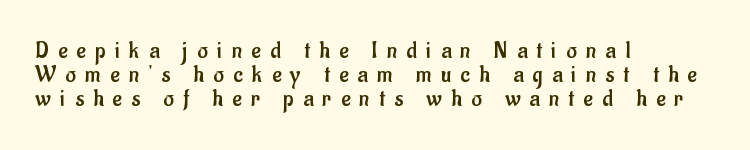
{"italic": "no", "bold": "no", "underline": "no", "align": "left", "line_spacing": "tight", "line_spacing_ratio": 0.96, "letter_spacing": "wide", "letter_spacing_em": 0.38, "glyph_px": 25}
